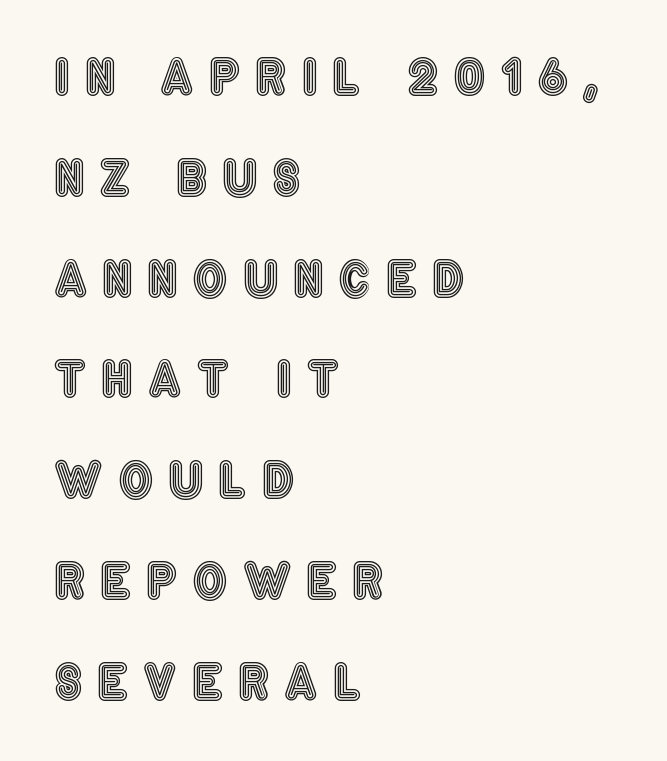
The letters are spread apart with noticeably loose tracking. The passage shown is typed in a proportional face where columns would drift. This sample trades compactness for vertical openness between lines. A student would call this left alignment; a typographer would say flush left, rag right. A typesetter would mark this as roman, not italic. The strip under each line holds only bare page.
